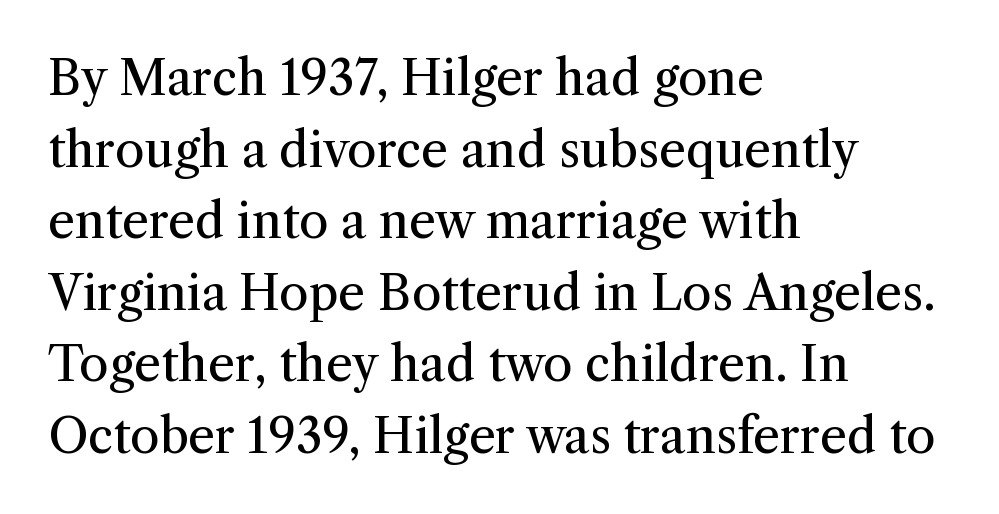
The image shows 48 px regular-weight serif type, upright; set left-aligned, normal line spacing (1.49x), normal letter spacing, not underlined; medium stroke contrast and a medium x-height.
